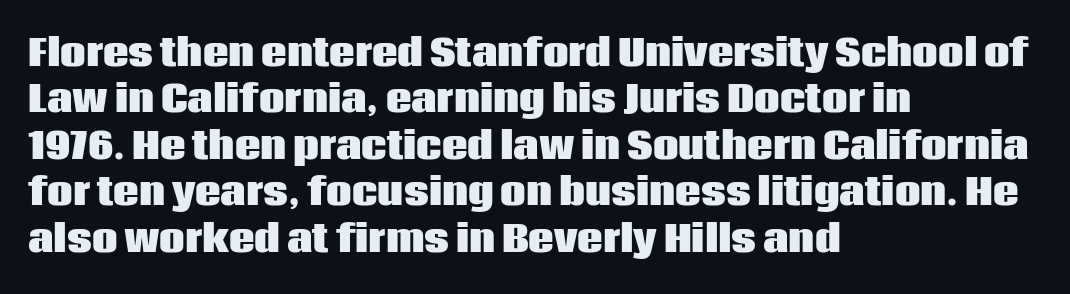
These words are printed bold, with thick strokes throughout. Descenders hang freely into open space. Is this a fixed-width face? No — the glyphs have proportional, varying widths. Type style note: lacks serifs. This sample is left-justified, so line endings fall wherever the words run out. Vertical strokes here are truly vertical.
